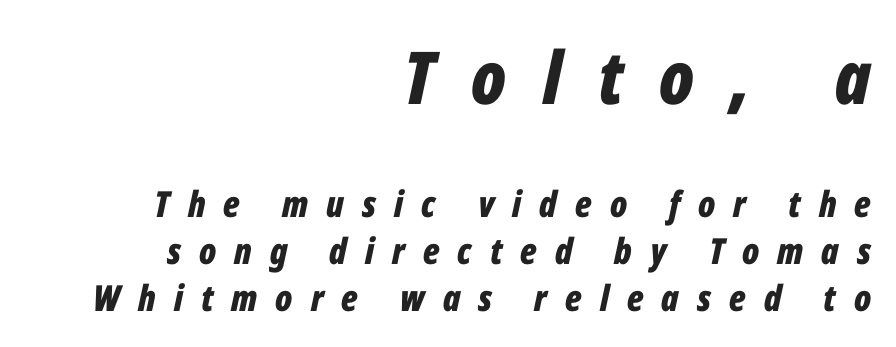
The horizontal fit of the characters is loose and conspicuously gappy. Larger block? The one above; the one below is distinctly smaller. Horizontal alignment here is rightward, an uncommon choice for prose. Looks like regular typesetting: each glyph gets only the width it needs. Pretty heavy lettering here — definitely bold. The passage shown is not underscored anywhere.
